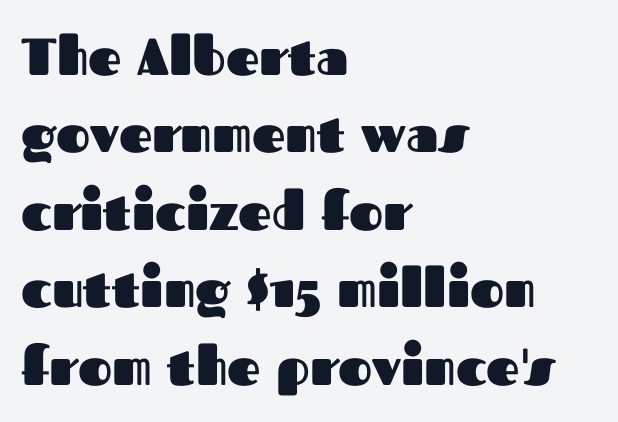
The strokes are fattened all the way to bold. In terms of posture, this sample is upright. Check the space under the baseline: it is left empty. You could call the tracking neutral — neither tight nor loose.
